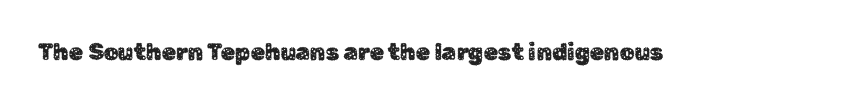
Q: Is the text italic (slanted)? A: No, it is upright.
Q: Is the text underlined? A: No.
Q: Is the spacing between letters normal or unusually wide? A: Normal.
